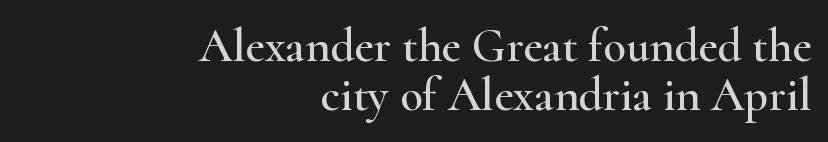
Q: Is the text italic (slanted)? A: No, it is upright.
Q: Is the typeface a serif or a sans-serif typeface? A: Serif.
Q: Is the text underlined? A: No.
Q: How is the paragraph aligned? A: Right-aligned.
Q: Is the spacing between letters normal or unusually wide? A: Normal.
Q: Is the spacing between lines tight, normal or loose? A: Tight.
Q: Width (condensed, normal, or wide)? A: Wide.
Q: Stroke contrast? A: High.
Q: x-height? A: Small.
Q: Monospaced? A: No.
